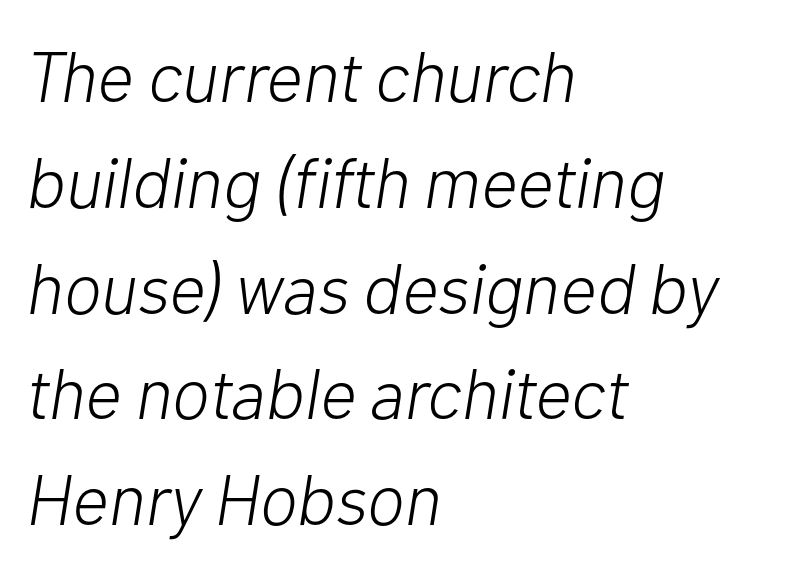
Q: Is the text bold? A: No.
Q: Is the text italic (slanted)? A: Yes, it leans right by about 10 degrees.
Q: Is the text underlined? A: No.
Q: How is the paragraph aligned? A: Left-aligned.
Q: Is the spacing between letters normal or unusually wide? A: Normal.
Q: Is the spacing between lines tight, normal or loose? A: Normal.
Q: Width (condensed, normal, or wide)? A: Normal.
Q: Stroke contrast? A: Low.
Q: x-height? A: Medium.
Q: Monospaced? A: No.
